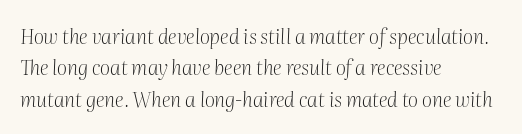
{"italic": "yes", "lean": "right", "slant_degrees": 2, "bold": "no", "underline": "no", "align": "left", "line_spacing": "normal", "line_spacing_ratio": 1.57, "letter_spacing": "normal", "letter_spacing_em": 0.0, "glyph_px": 20}
